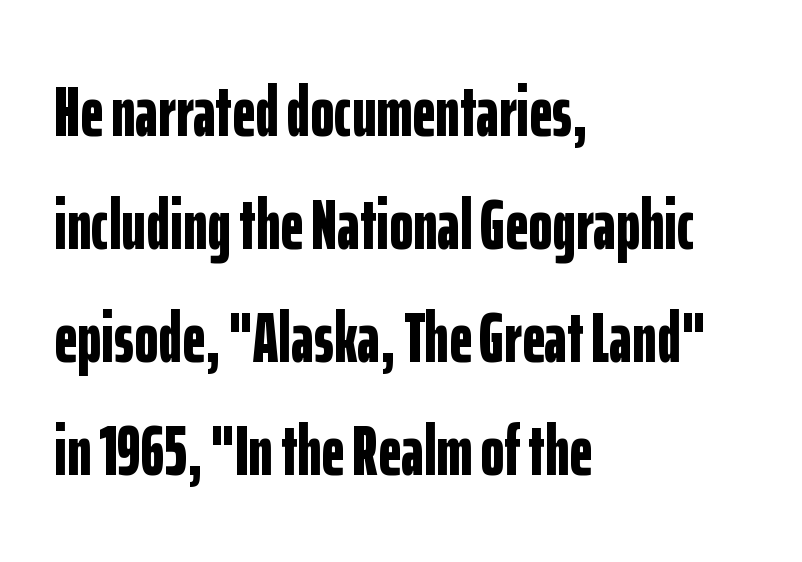
{"serif": "no", "italic": "no", "bold": "yes", "weight": "bold", "width": "condensed", "stroke_contrast": "low", "x_height": "medium", "monospaced": "no", "underline": "no", "align": "left", "line_spacing": "normal", "line_spacing_ratio": 1.57, "letter_spacing": "normal", "letter_spacing_em": 0.0, "glyph_px": 72}
